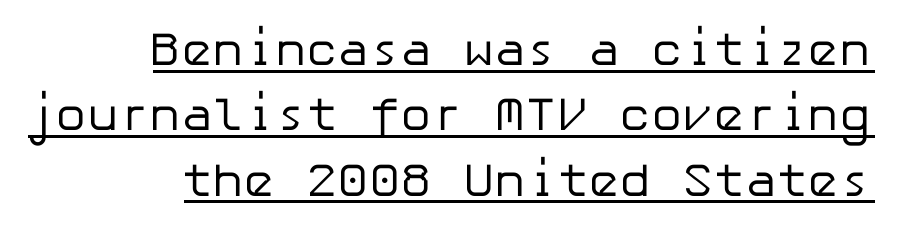
The image shows 47 px regular-weight sans-serif type, upright; set right-aligned, normal line spacing (1.39x), normal letter spacing, underlined; low stroke contrast and a medium x-height.
